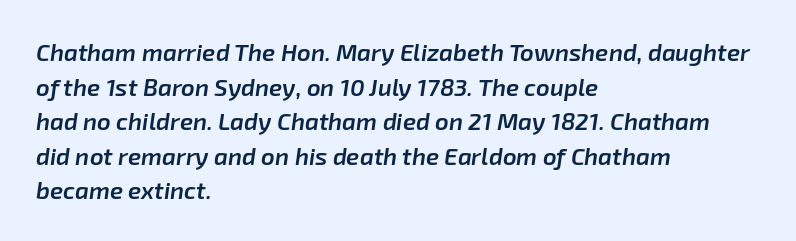
The gaps between neighbouring characters are ordinary and unremarkable. The designer left line spacing at the default. These lines carry some extra weight — a demibold, not a full bold. The strip under each line holds only bare page. The paragraph shown leans on its left margin.
